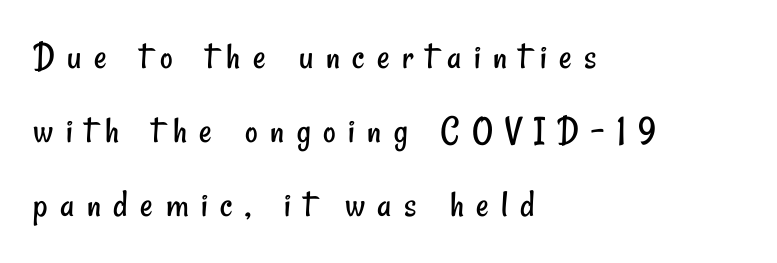
Visually the block forms a straight wall on the left and a jagged coastline on the right. Note the varied advance widths — an 'i' is clearly narrower than an 'm'. Summary of vertical rhythm: relaxed, with wide interline spacing. Honestly, the letter spacing is so wide it's the main thing you notice. The weight would be labelled regular, book, light, or lighter still. Type style note: lacks serifs.
